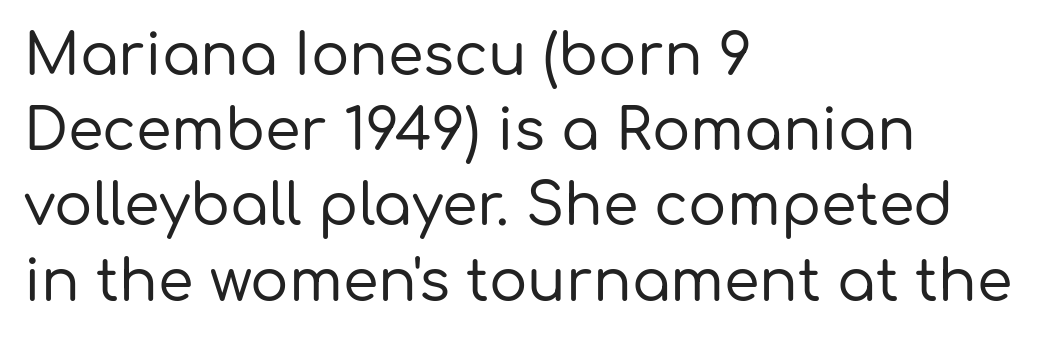
The passage shown is not underscored anywhere. Vertical spacing — default. Layout note: lines flush left. Spacing verdict: proportional, widths tailored to each character.
